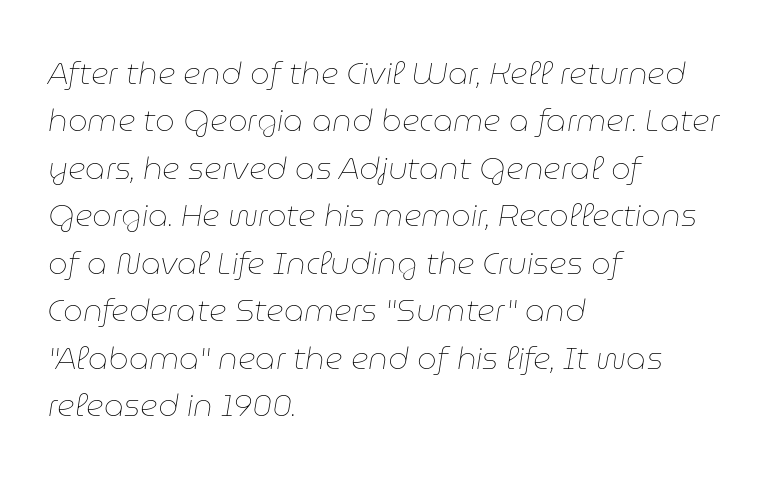
{"italic": "yes", "lean": "right", "slant_degrees": 9, "bold": "no", "weight": "thin", "width": "normal", "stroke_contrast": "low", "x_height": "medium", "monospaced": "no", "underline": "no", "align": "left", "line_spacing": "normal", "line_spacing_ratio": 1.53, "letter_spacing": "normal", "letter_spacing_em": 0.0, "glyph_px": 31}
